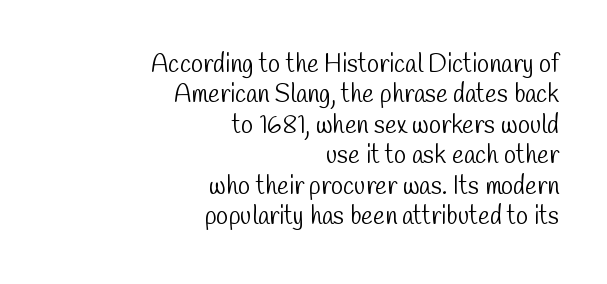
{"bold": "no", "underline": "no", "align": "right", "line_spacing_ratio": 1.22, "letter_spacing": "normal", "letter_spacing_em": 0.0, "glyph_px": 25}
